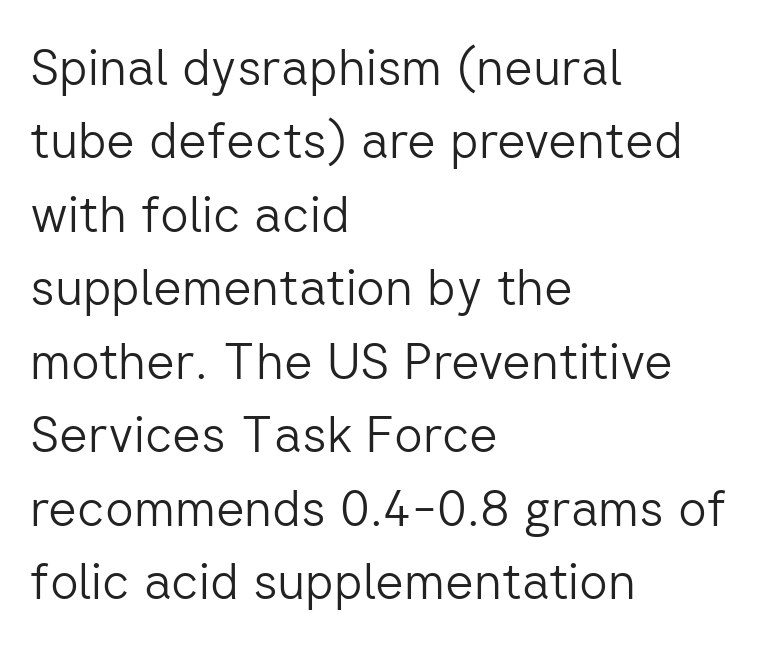
{"serif": "no", "italic": "no", "bold": "no", "weight": "light", "width": "normal", "stroke_contrast": "low", "x_height": "medium", "monospaced": "no", "underline": "no", "align": "left", "line_spacing": "normal", "line_spacing_ratio": 1.47, "letter_spacing": "normal", "letter_spacing_em": 0.0, "glyph_px": 50}
